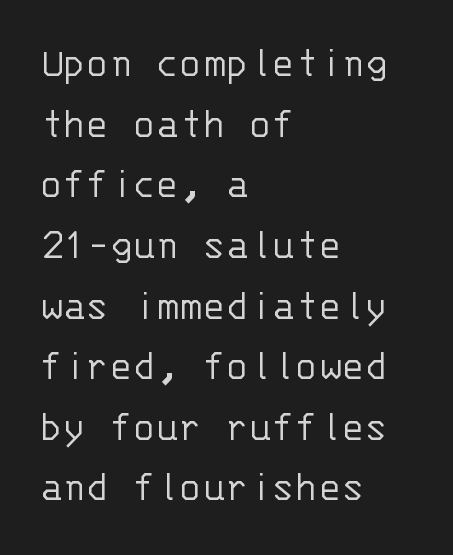
Q: Is the text bold? A: No.
Q: Is the text italic (slanted)? A: No, it is upright.
Q: Is the typeface a serif or a sans-serif typeface? A: Sans-serif.
Q: Is the text underlined? A: No.
Q: How is the paragraph aligned? A: Left-aligned.
Q: Is the spacing between letters normal or unusually wide? A: Normal.
Q: Is the spacing between lines tight, normal or loose? A: Normal.
Q: Width (condensed, normal, or wide)? A: Normal.
Q: Stroke contrast? A: Low.
Q: x-height? A: Large.
Q: Monospaced? A: Yes.
